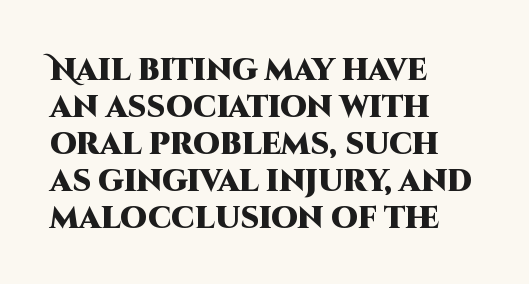
Default kerning and tracking; the words read as compact shapes. Note: no serifs on the glyphs. Style check: upright. The compositor pushed each line to the left boundary.
